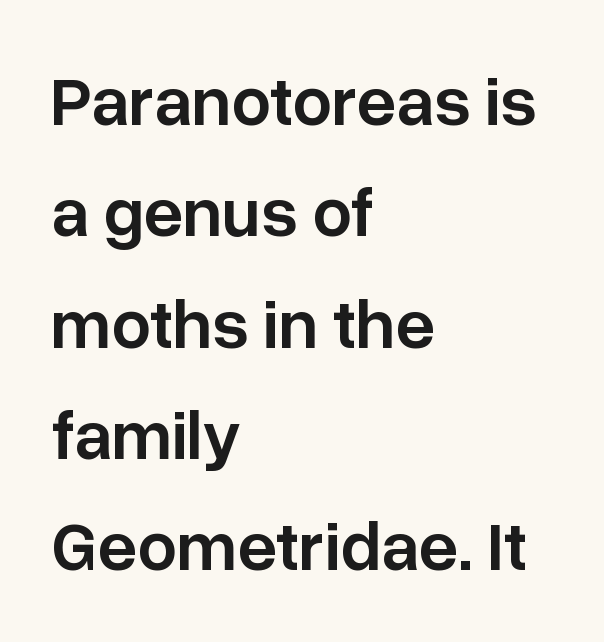
Q: Is the text bold? A: Semi-bold.
Q: Is the text italic (slanted)? A: No, it is upright.
Q: Is the typeface a serif or a sans-serif typeface? A: Sans-serif.
Q: Is the text underlined? A: No.
Q: How is the paragraph aligned? A: Left-aligned.
Q: Is the spacing between letters normal or unusually wide? A: Normal.
Q: Is the spacing between lines tight, normal or loose? A: Normal.
Q: Width (condensed, normal, or wide)? A: Normal.
Q: Stroke contrast? A: Low.
Q: x-height? A: Medium.
Q: Monospaced? A: No.
